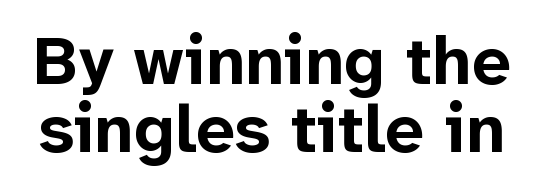
Q: Is the text bold? A: Yes.
Q: Is the text italic (slanted)? A: No, it is upright.
Q: Is the typeface a serif or a sans-serif typeface? A: Sans-serif.
Q: Is the text underlined? A: No.
Q: Is the spacing between letters normal or unusually wide? A: Normal.
Q: Is the spacing between lines tight, normal or loose? A: Tight.
Q: Width (condensed, normal, or wide)? A: Normal.
Q: Stroke contrast? A: Low.
Q: x-height? A: Medium.
Q: Monospaced? A: No.
